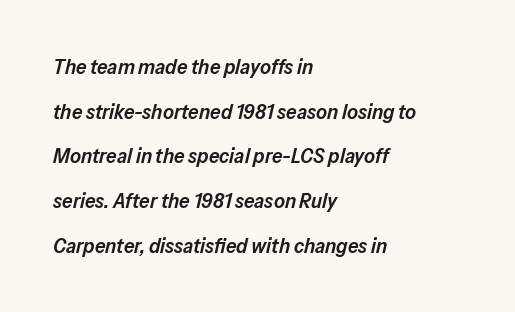
Line starts are locked; line ends wander. The text carries the slant typical of an italic or oblique font. Quick note: underline off. Widely set lines give the paragraph a tall, airy silhouette. Slightly chunky letters — semibold, I'd say, not full bold. Spacing between characters is what you'd get straight out of the box.
